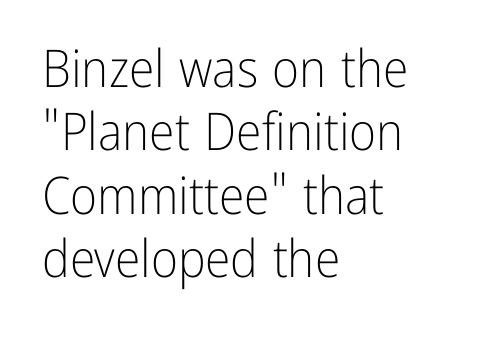
{"serif": "no", "italic": "no", "bold": "no", "weight": "light", "width": "condensed", "stroke_contrast": "low", "x_height": "medium", "monospaced": "no", "underline": "no", "align": "left", "line_spacing_ratio": 1.22, "letter_spacing": "normal", "letter_spacing_em": 0.0, "glyph_px": 52}
